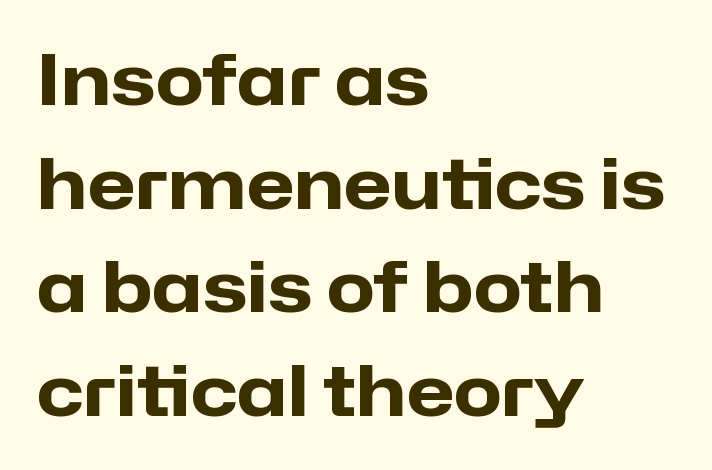
Q: Is the text bold? A: Yes.
Q: Is the text italic (slanted)? A: No, it is upright.
Q: Is the typeface a serif or a sans-serif typeface? A: Sans-serif.
Q: Is the text underlined? A: No.
Q: How is the paragraph aligned? A: Left-aligned.
Q: Is the spacing between letters normal or unusually wide? A: Normal.
Q: Is the spacing between lines tight, normal or loose? A: Normal.
Q: Width (condensed, normal, or wide)? A: Normal.
Q: Stroke contrast? A: Low.
Q: x-height? A: Medium.
Q: Monospaced? A: No.
